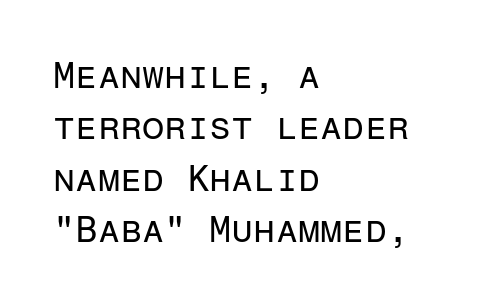
The image shows 36 px regular-weight sans-serif type, upright, monospaced; set left-aligned, normal line spacing (1.43x), normal letter spacing, not underlined; low stroke contrast and a medium x-height.
